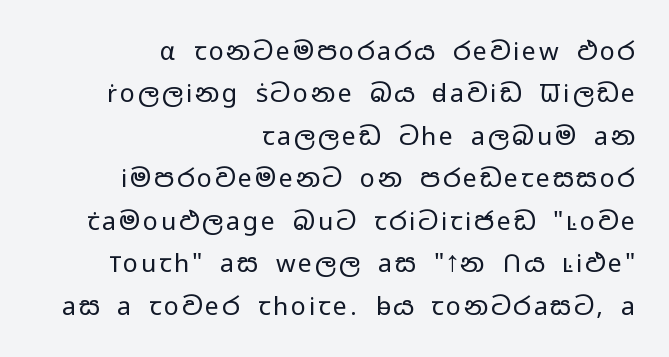
This rendering uses right alignment, leaving the left contour irregular. Each stroke keeps to a modest, everyday thickness or less. Vertical spacing — default. A typesetter would mark this as roman, not italic. This rendering features lettering with no underline.
